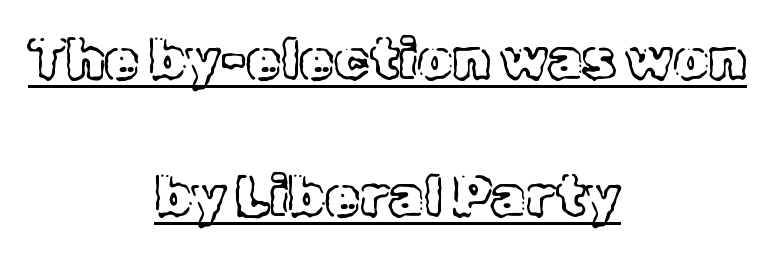
Q: Is the text italic (slanted)? A: No, it is upright.
Q: Is the text underlined? A: Yes.
Q: How is the paragraph aligned? A: Centered.
Q: Is the spacing between letters normal or unusually wide? A: Normal.
Q: Is the spacing between lines tight, normal or loose? A: Loose.
Q: Width (condensed, normal, or wide)? A: Normal.
Q: x-height? A: Medium.
Q: Monospaced? A: No.
